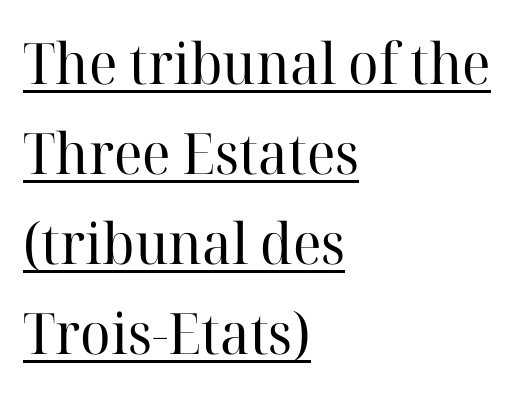
{"serif": "yes", "italic": "no", "bold": "no", "weight": "regular", "width": "normal", "stroke_contrast": "high", "x_height": "medium", "monospaced": "no", "underline": "yes", "align": "left", "line_spacing": "normal", "line_spacing_ratio": 1.58, "letter_spacing": "normal", "letter_spacing_em": 0.0, "glyph_px": 57}
